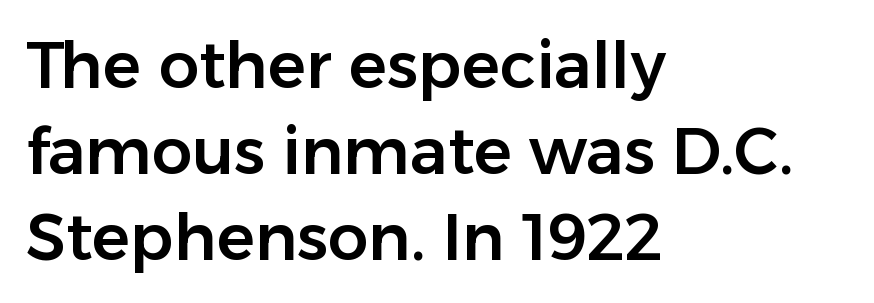
{"serif": "no", "italic": "no", "width": "normal", "stroke_contrast": "low", "x_height": "medium", "monospaced": "no", "underline": "no", "align": "left", "line_spacing": "normal", "line_spacing_ratio": 1.34, "letter_spacing": "normal", "letter_spacing_em": 0.0, "glyph_px": 64}
